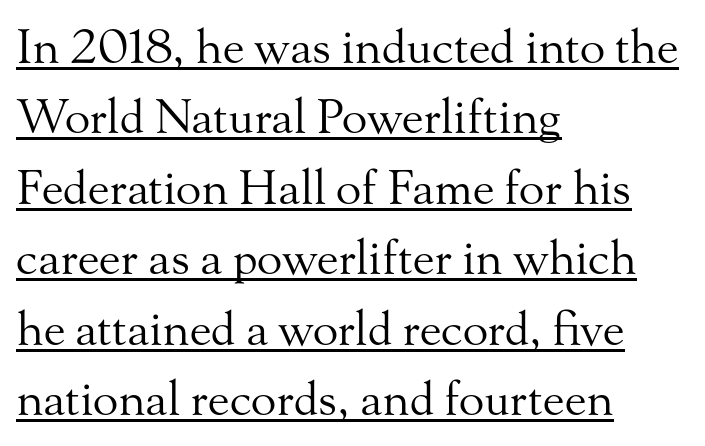
Q: Is the text bold? A: No.
Q: Is the text italic (slanted)? A: No, it is upright.
Q: Is the typeface a serif or a sans-serif typeface? A: Serif.
Q: Is the text underlined? A: Yes.
Q: How is the paragraph aligned? A: Left-aligned.
Q: Is the spacing between letters normal or unusually wide? A: Normal.
Q: Is the spacing between lines tight, normal or loose? A: Normal.
Q: Width (condensed, normal, or wide)? A: Normal.
Q: Stroke contrast? A: Medium.
Q: x-height? A: Small.
Q: Monospaced? A: No.
